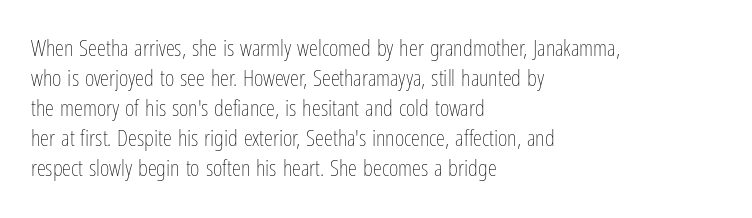
The image shows 23 px text type, upright; set left-aligned, normal line spacing (1.3x), normal letter spacing, not underlined.
